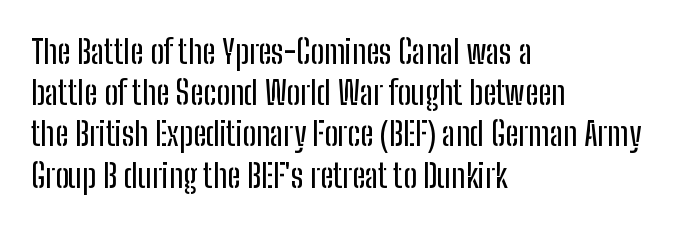
{"serif": "no", "italic": "no", "width": "condensed", "stroke_contrast": "low", "x_height": "medium", "monospaced": "no", "underline": "no", "align": "left", "line_spacing": "normal", "line_spacing_ratio": 1.25, "letter_spacing": "normal", "letter_spacing_em": 0.0, "glyph_px": 33}
